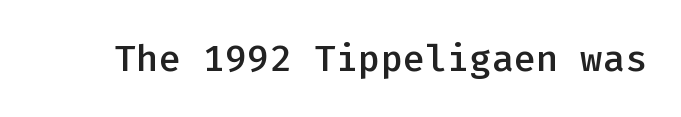
Q: Is the text bold? A: Semi-bold.
Q: Is the text italic (slanted)? A: No, it is upright.
Q: Is the typeface a serif or a sans-serif typeface? A: Sans-serif.
Q: Is the text underlined? A: No.
Q: Is the spacing between letters normal or unusually wide? A: Normal.
Q: Width (condensed, normal, or wide)? A: Normal.
Q: Stroke contrast? A: Low.
Q: x-height? A: Medium.
Q: Monospaced? A: Yes.
